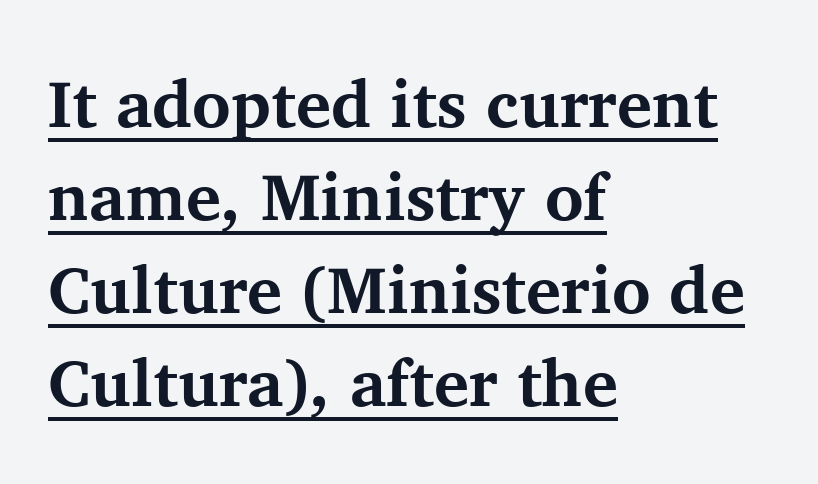
The image shows 66 px bold serif type, upright; set left-aligned, normal line spacing (1.41x), normal letter spacing, underlined; medium stroke contrast and a medium x-height.
